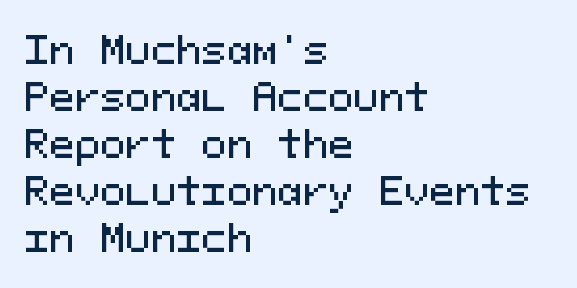
Q: Is the text italic (slanted)? A: No, it is upright.
Q: Is the typeface a serif or a sans-serif typeface? A: Sans-serif.
Q: Is the text underlined? A: No.
Q: How is the paragraph aligned? A: Left-aligned.
Q: Is the spacing between letters normal or unusually wide? A: Normal.
Q: Width (condensed, normal, or wide)? A: Normal.
Q: Stroke contrast? A: Medium.
Q: x-height? A: Medium.
Q: Monospaced? A: Yes.
